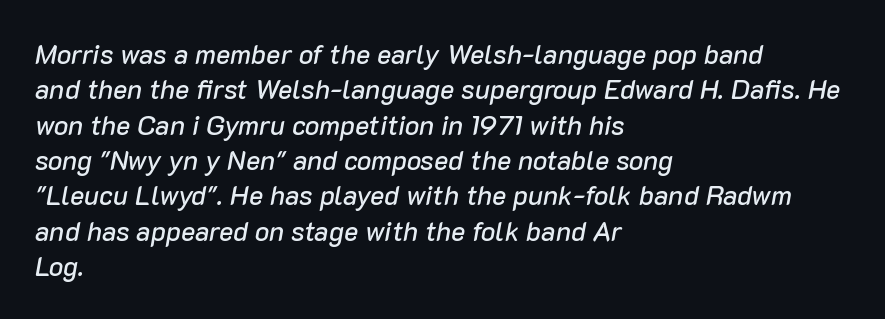
{"italic": "yes", "lean": "right", "slant_degrees": 10, "underline": "no", "align": "left", "line_spacing": "normal", "line_spacing_ratio": 1.31, "letter_spacing": "normal", "letter_spacing_em": 0.0, "glyph_px": 27}
